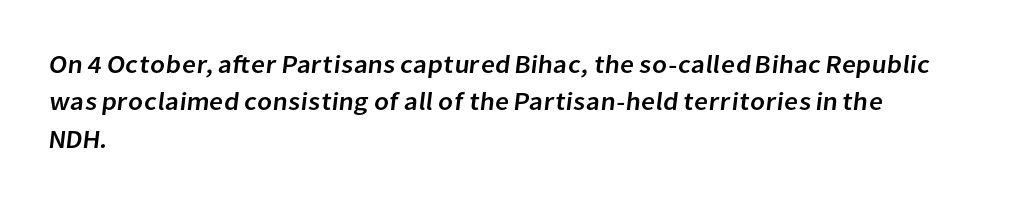
Q: Is the text underlined? A: No.
Q: How is the paragraph aligned? A: Left-aligned.
Q: Is the spacing between letters normal or unusually wide? A: Normal.
Q: Is the spacing between lines tight, normal or loose? A: Normal.
